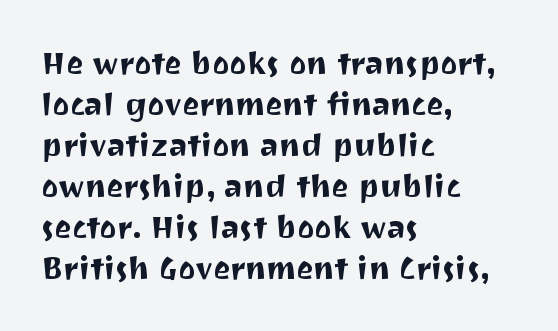
The image shows 32 px sans-serif type, upright; set left-aligned, normal line spacing (1.28x), normal letter spacing, not underlined; medium stroke contrast and a medium x-height.
